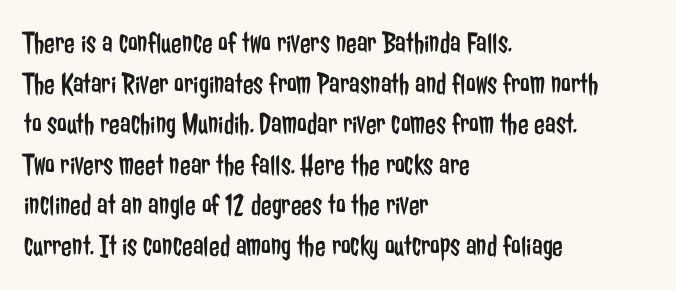
Check the space under the baseline: it is left empty. What's the leading like? Ordinary, nothing unusual. Letterform terminals end flat and unadorned throughout the passage. Characters follow at the spacing the type designer built in.
